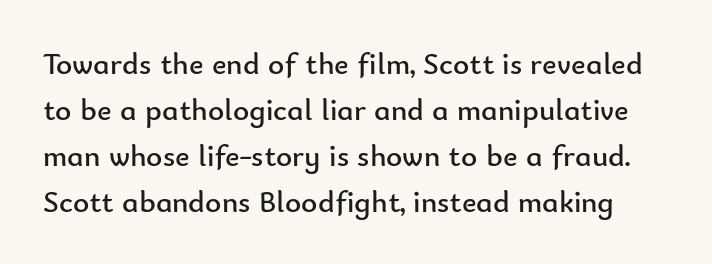
{"serif": "no", "italic": "no", "bold": "no", "weight": "regular", "width": "normal", "stroke_contrast": "low", "x_height": "small", "monospaced": "no", "underline": "no", "line_spacing": "normal", "line_spacing_ratio": 1.48, "letter_spacing": "normal", "letter_spacing_em": 0.0, "glyph_px": 31}
